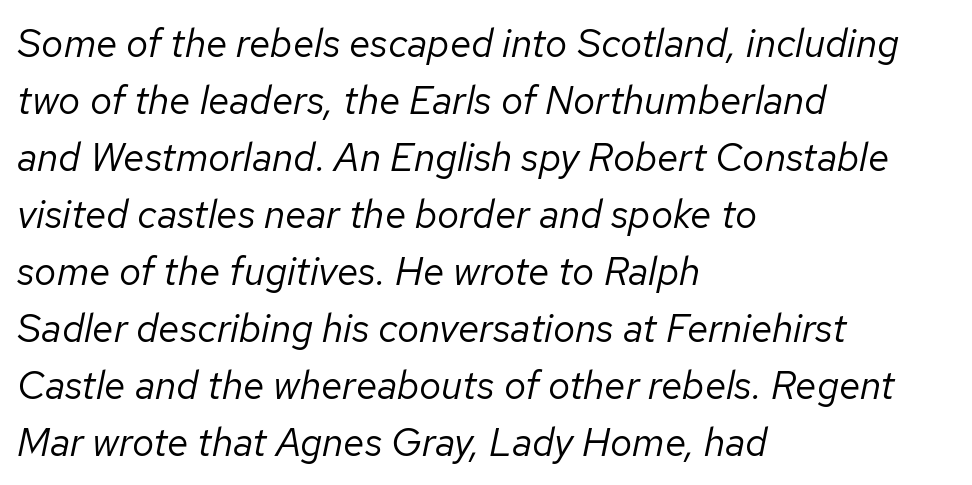
Q: Is the text bold? A: No.
Q: Is the text italic (slanted)? A: Yes, it leans right by about 12 degrees.
Q: Is the text underlined? A: No.
Q: How is the paragraph aligned? A: Left-aligned.
Q: Is the spacing between letters normal or unusually wide? A: Normal.
Q: Is the spacing between lines tight, normal or loose? A: Normal.
Q: Width (condensed, normal, or wide)? A: Normal.
Q: Stroke contrast? A: Low.
Q: x-height? A: Medium.
Q: Monospaced? A: No.
